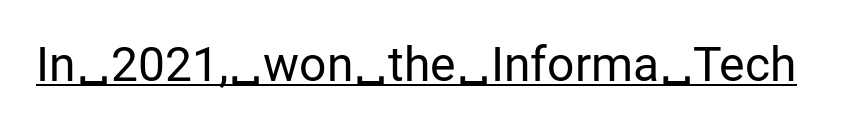
The image shows 48 px regular-weight sans-serif type, upright; set normal letter spacing, underlined; low stroke contrast and a medium x-height.
